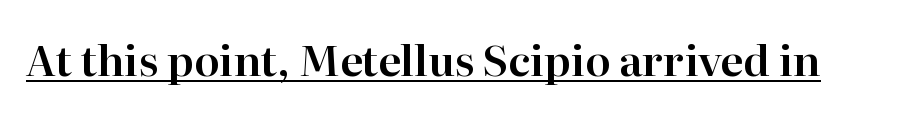
Q: Is the text italic (slanted)? A: No, it is upright.
Q: Is the typeface a serif or a sans-serif typeface? A: Serif.
Q: Is the text underlined? A: Yes.
Q: Is the spacing between letters normal or unusually wide? A: Normal.
Q: Width (condensed, normal, or wide)? A: Normal.
Q: Stroke contrast? A: High.
Q: x-height? A: Medium.
Q: Monospaced? A: No.
